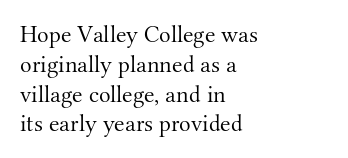
The image shows 24 px text type, upright; set left-aligned, line spacing 1.24x, normal letter spacing, not underlined.
